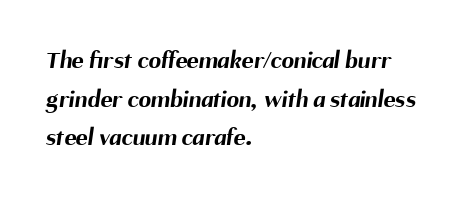
Q: Is the text bold? A: Yes.
Q: Is the text underlined? A: No.
Q: How is the paragraph aligned? A: Left-aligned.
Q: Is the spacing between letters normal or unusually wide? A: Normal.
Q: Is the spacing between lines tight, normal or loose? A: Normal.
